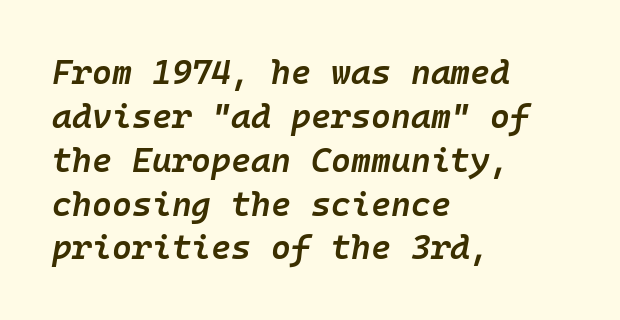
The image shows 34 px semibold type, italic (leaning right), monospaced; set left-aligned, normal line spacing (1.29x), normal letter spacing, not underlined; low stroke contrast and a medium x-height.
